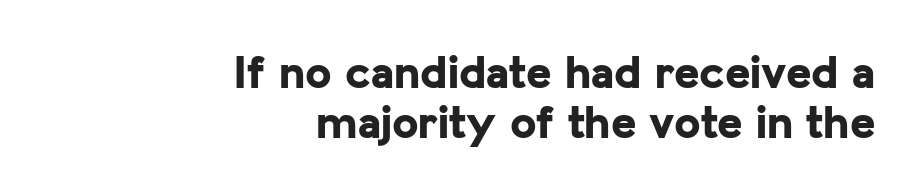
{"serif": "no", "italic": "no", "bold": "yes", "weight": "bold", "width": "normal", "stroke_contrast": "low", "x_height": "medium", "monospaced": "no", "underline": "no", "align": "right", "line_spacing": "tight", "line_spacing_ratio": 1.05, "letter_spacing": "normal", "letter_spacing_em": 0.0, "glyph_px": 48}
